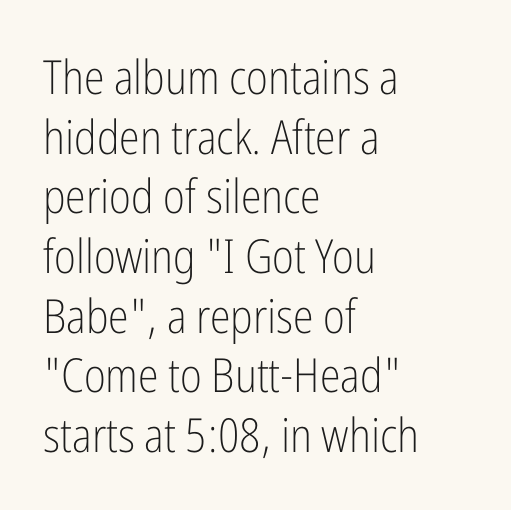
Q: Is the text bold? A: No.
Q: Is the text italic (slanted)? A: No, it is upright.
Q: Is the typeface a serif or a sans-serif typeface? A: Sans-serif.
Q: Is the text underlined? A: No.
Q: How is the paragraph aligned? A: Left-aligned.
Q: Is the spacing between letters normal or unusually wide? A: Normal.
Q: Is the spacing between lines tight, normal or loose? A: Normal.
Q: Width (condensed, normal, or wide)? A: Condensed.
Q: Stroke contrast? A: Low.
Q: x-height? A: Medium.
Q: Monospaced? A: No.
